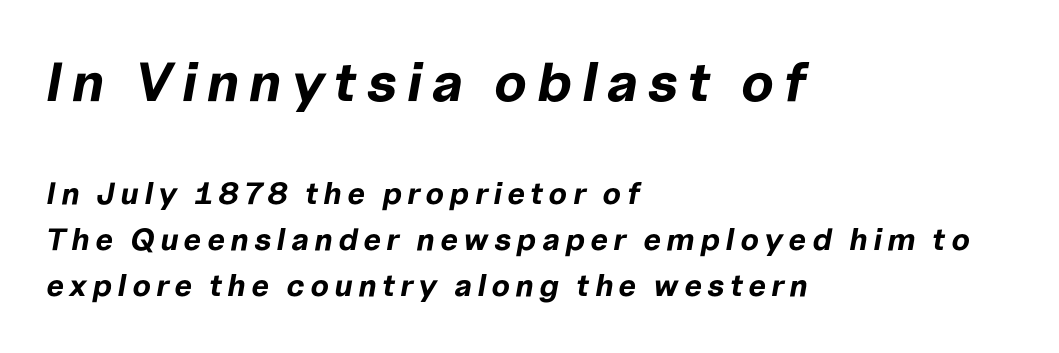
Each row of text sits above clean, open space. Heavy, bold letterforms. Where is the straight margin? On the left. Bigger letters appear in the top chunk; the bottom chunk is reduced. Notice how the stems are inclined rather than vertical — that's the hallmark of italics.
